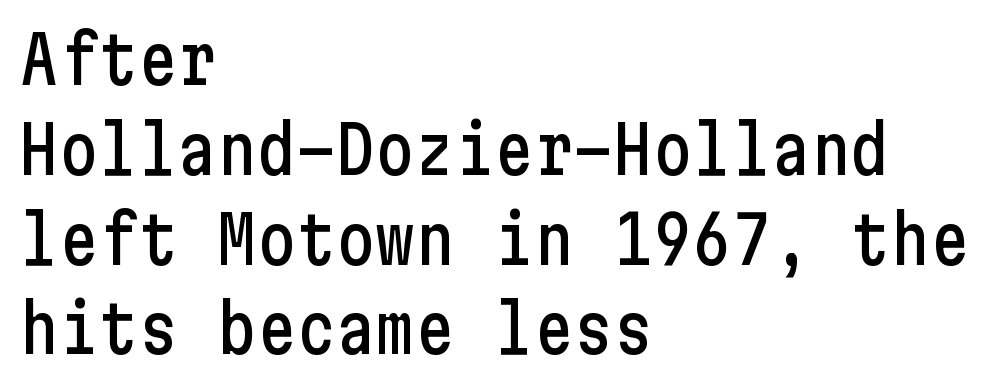
The image shows 66 px condensed sans-serif type, upright; set left-aligned, normal line spacing (1.36x), normal letter spacing, not underlined; low stroke contrast and a medium x-height.
